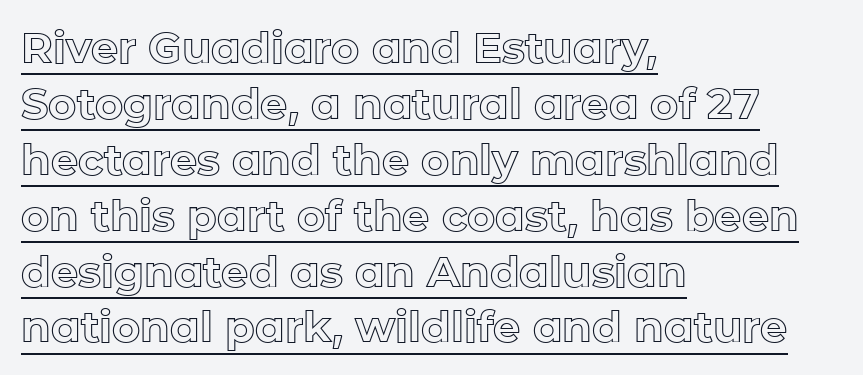
The image shows 43 px text type, upright; set left-aligned, normal line spacing (1.3x), normal letter spacing, underlined; a medium x-height.
